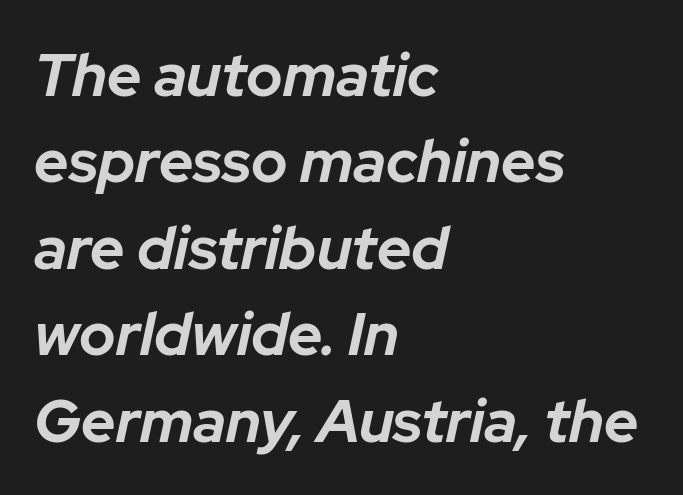
Q: Is the text bold? A: Yes.
Q: Is the text italic (slanted)? A: Yes, it leans right by about 12 degrees.
Q: Is the text underlined? A: No.
Q: How is the paragraph aligned? A: Left-aligned.
Q: Is the spacing between letters normal or unusually wide? A: Normal.
Q: Is the spacing between lines tight, normal or loose? A: Normal.
Q: Width (condensed, normal, or wide)? A: Normal.
Q: Stroke contrast? A: Low.
Q: x-height? A: Medium.
Q: Monospaced? A: No.
